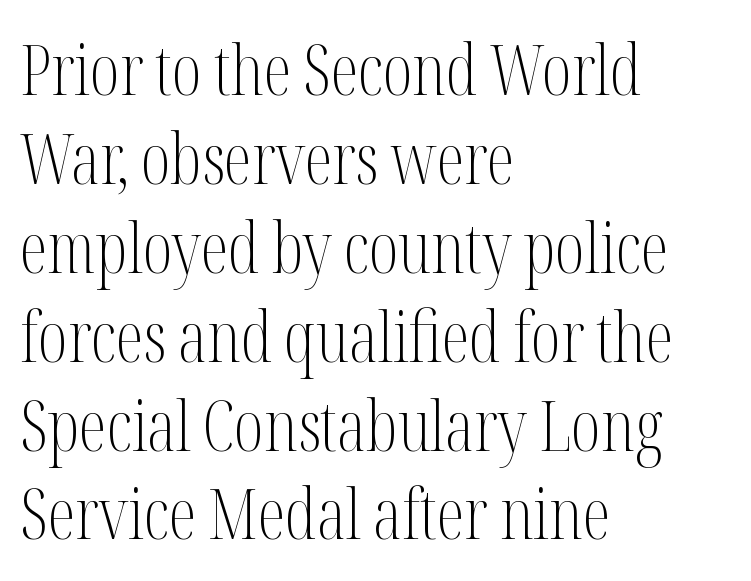
The font sits on the lighter half of the weight spectrum, regular included. The rendering keeps characters at their native spacing. These lines are composed in type with serifs. The passage shown is not underscored anywhere. The letters stand straight up with perfectly vertical stems.
